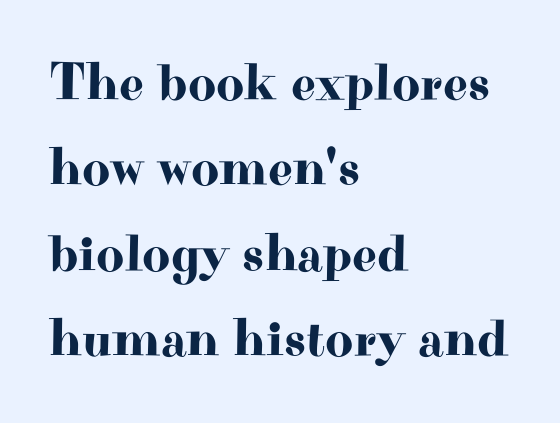
{"serif": "yes", "italic": "no", "width": "wide", "stroke_contrast": "high", "x_height": "small", "monospaced": "no", "underline": "no", "align": "left", "line_spacing": "normal", "line_spacing_ratio": 1.58, "letter_spacing": "normal", "letter_spacing_em": 0.0, "glyph_px": 54}
